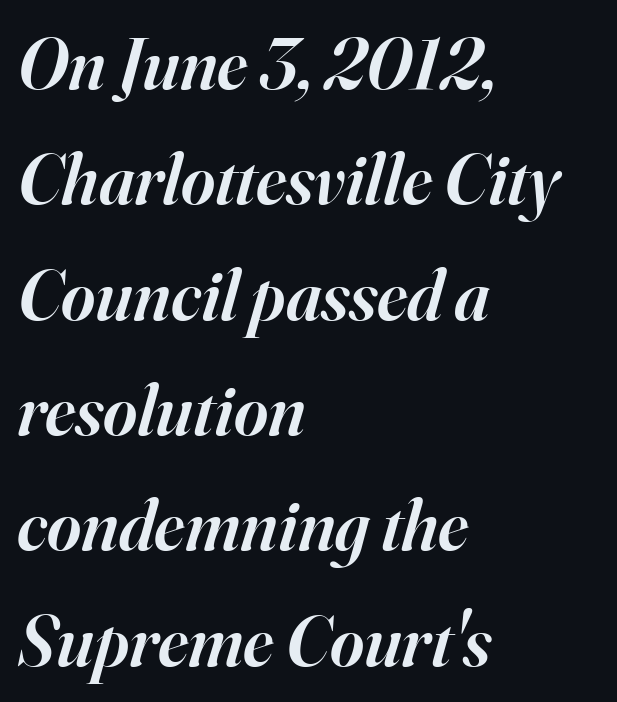
Q: Is the text bold? A: Semi-bold.
Q: Is the text italic (slanted)? A: Yes, it leans right by about 16 degrees.
Q: Is the typeface a serif or a sans-serif typeface? A: Serif.
Q: Is the text underlined? A: No.
Q: How is the paragraph aligned? A: Left-aligned.
Q: Is the spacing between letters normal or unusually wide? A: Normal.
Q: Is the spacing between lines tight, normal or loose? A: Normal.
Q: Width (condensed, normal, or wide)? A: Normal.
Q: Stroke contrast? A: High.
Q: x-height? A: Small.
Q: Monospaced? A: No.
